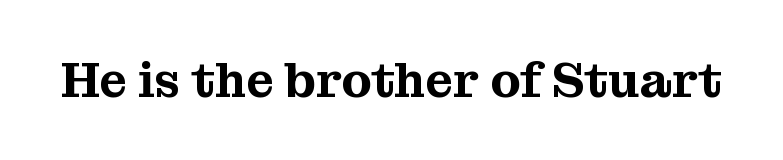
The image shows 49 px serif type, upright; set normal letter spacing, not underlined; medium stroke contrast and a medium x-height.
